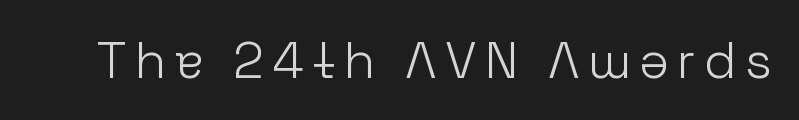
{"serif": "no", "italic": "no", "bold": "no", "weight": "light", "width": "normal", "stroke_contrast": "low", "x_height": "medium", "monospaced": "no", "underline": "no", "glyph_px": 51}
